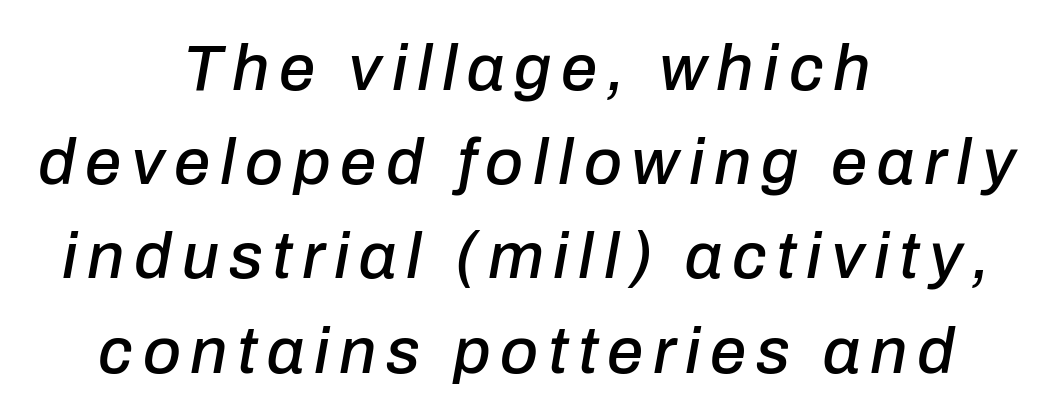
{"italic": "yes", "lean": "right", "slant_degrees": 10, "width": "normal", "stroke_contrast": "low", "x_height": "medium", "monospaced": "no", "underline": "no", "align": "center", "line_spacing": "normal", "line_spacing_ratio": 1.45, "glyph_px": 65}
